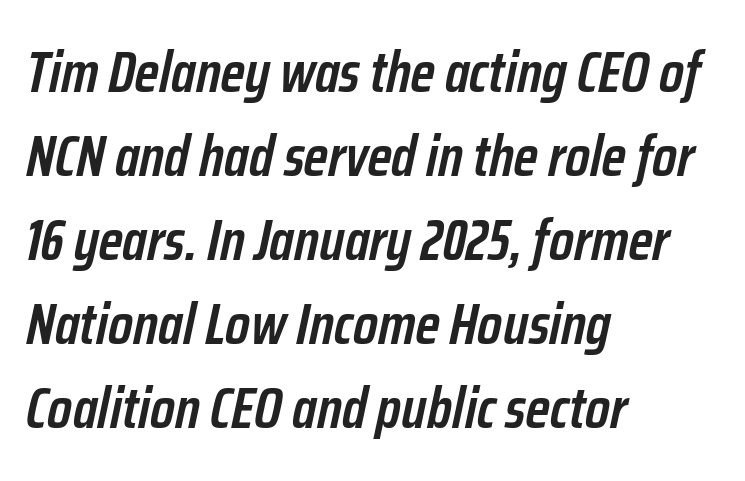
Q: Is the text bold? A: Semi-bold.
Q: Is the text italic (slanted)? A: Yes, it leans right by about 12 degrees.
Q: Is the text underlined? A: No.
Q: How is the paragraph aligned? A: Left-aligned.
Q: Is the spacing between letters normal or unusually wide? A: Normal.
Q: Is the spacing between lines tight, normal or loose? A: Normal.
Q: Width (condensed, normal, or wide)? A: Condensed.
Q: Stroke contrast? A: Low.
Q: x-height? A: Medium.
Q: Monospaced? A: No.
